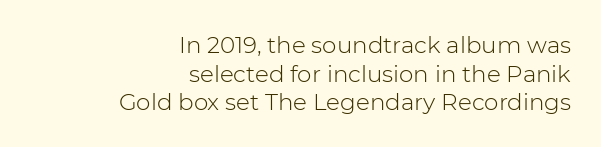
Q: Is the text bold? A: No.
Q: Is the text italic (slanted)? A: No, it is upright.
Q: Is the text underlined? A: No.
Q: How is the paragraph aligned? A: Right-aligned.
Q: Is the spacing between letters normal or unusually wide? A: Normal.
Q: Is the spacing between lines tight, normal or loose? A: Normal.
